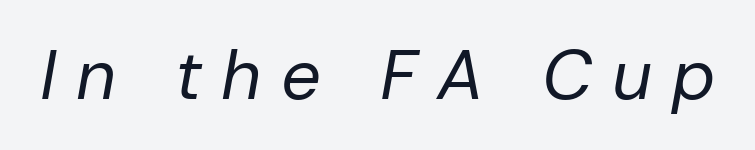
Q: Is the text bold? A: No.
Q: Is the text italic (slanted)? A: Yes, it leans right by about 10 degrees.
Q: Is the text underlined? A: No.
Q: Is the spacing between letters normal or unusually wide? A: Unusually wide.
Q: Width (condensed, normal, or wide)? A: Normal.
Q: Stroke contrast? A: Low.
Q: x-height? A: Medium.
Q: Monospaced? A: No.
